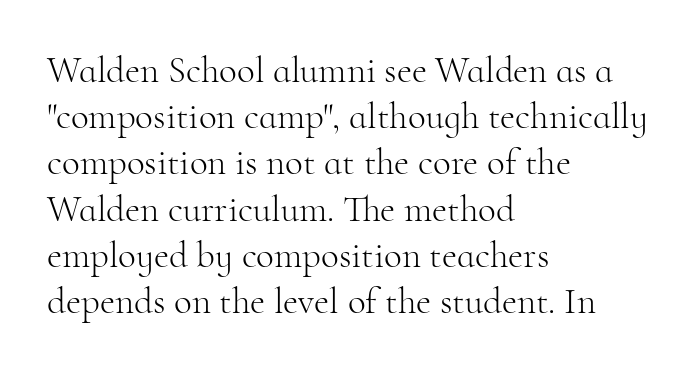
{"serif": "yes", "italic": "no", "bold": "no", "weight": "light", "width": "normal", "stroke_contrast": "high", "x_height": "small", "monospaced": "no", "underline": "no", "align": "left", "line_spacing": "normal", "line_spacing_ratio": 1.25, "letter_spacing": "normal", "letter_spacing_em": 0.0, "glyph_px": 37}
